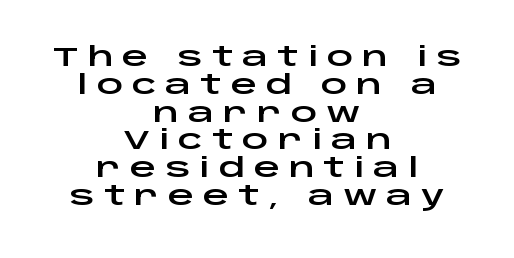
{"italic": "no", "underline": "no", "align": "center", "line_spacing": "tight", "line_spacing_ratio": 1.07, "letter_spacing": "wide", "letter_spacing_em": 0.34, "glyph_px": 26}
